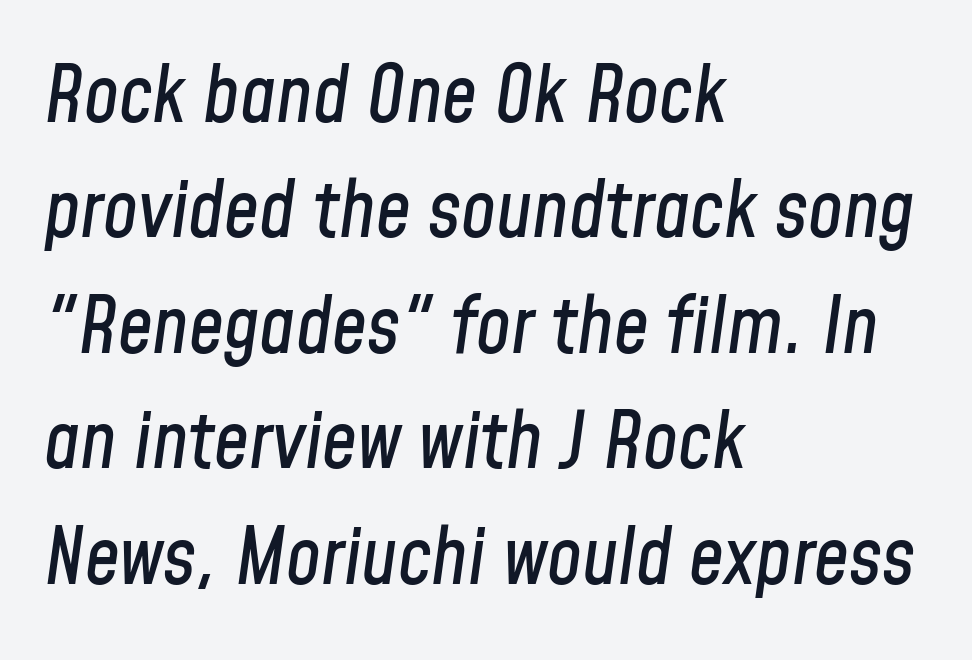
Q: Is the text italic (slanted)? A: Yes, it leans right by about 8 degrees.
Q: Is the text underlined? A: No.
Q: How is the paragraph aligned? A: Left-aligned.
Q: Is the spacing between letters normal or unusually wide? A: Normal.
Q: Is the spacing between lines tight, normal or loose? A: Normal.
Q: Width (condensed, normal, or wide)? A: Condensed.
Q: Stroke contrast? A: Low.
Q: x-height? A: Medium.
Q: Monospaced? A: No.
